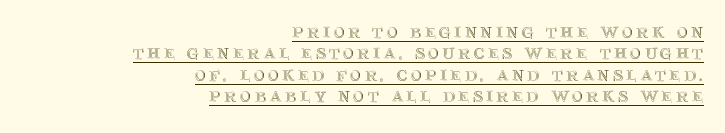
Italic? Not at all — the glyphs are vertical. The lines in this sample share a right terminus and differ only in where they begin. The glyphs are accompanied by a horizontal stroke just below them. The line-height multiplier appears low, near solid setting.
